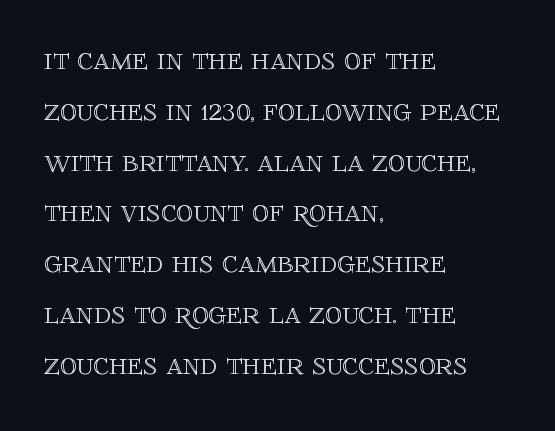
The specimen reads as upright at a glance. Unmarked baselines from the first word to the last. In terms of letterspacing, this is plain default setting. Summary of vertical rhythm: regular, with standard interline spacing. The face used here is proportionally spaced, like ordinary book or web type.
